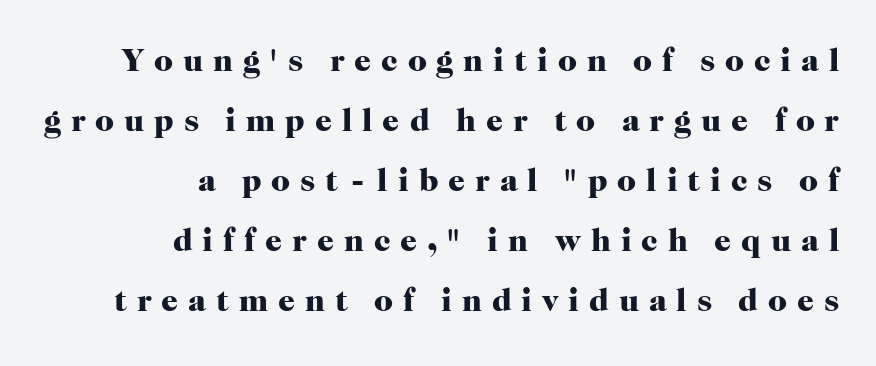
Display-style spreading of the glyphs; the letterfit is very open. Weight: bold. These lines stack with their right ends in a neat column. Think of a printed novel: that variable character pitch is what you see here. Words float on clear page, feet unadorned.
